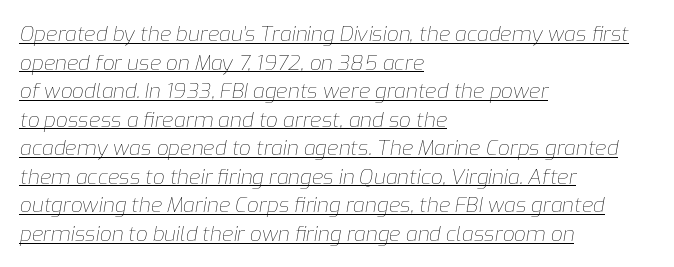
The image shows 21 px text type, italic (leaning right); set left-aligned, normal line spacing (1.36x), normal letter spacing, underlined.
